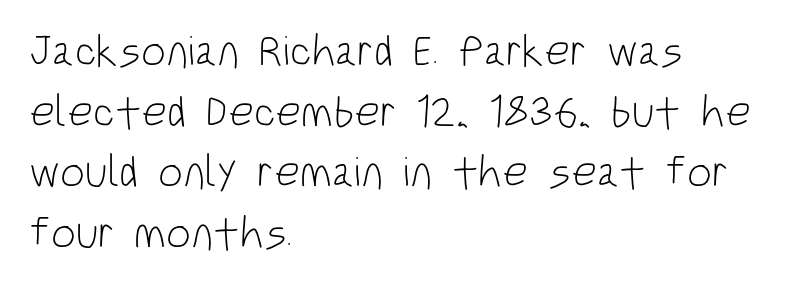
Underlining? Definitely not there. You could not count columns in this text — the font is proportionally spaced. It's the straight-up-and-down kind of type. What kind of face is this? One without serifs — a sans.
